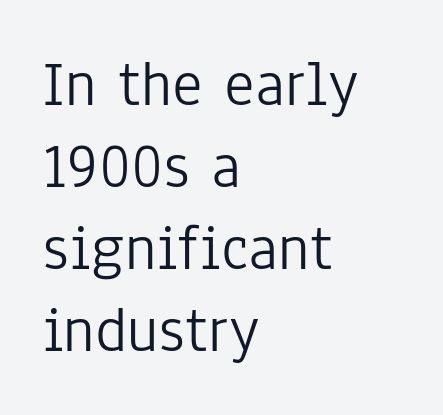
Examine the stroke ends and you'll find no serifs. A typesetter would call this proportional, since set widths differ per character. Clear beneath every line of the passage. The strokes are not fattened; the text isn't bold. If you drew a ruler down the left edge, every line would touch it. The type sits square on the baseline with zero lean.
